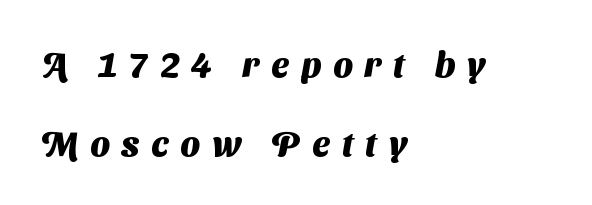
Does the copy run flush right? No — it runs flush left. Characters follow at a spacing far wider than the type designer built in. Stroke thickness is high; the sample reads as a true bold. Each letter's strokes conclude bluntly, with no projecting serifs.
